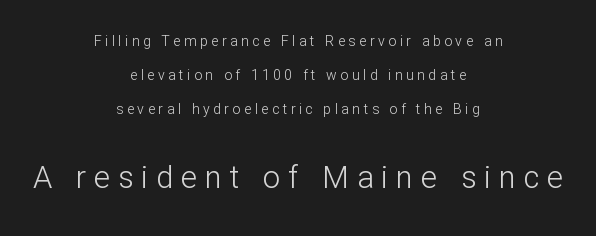
The image shows 31 px light sans-serif type, upright; set centered, loose line spacing (2.42x), unusually wide letter spacing (+0.25 em), not underlined; the second (bottom) block is 2.21x larger; low stroke contrast and a medium x-height.
